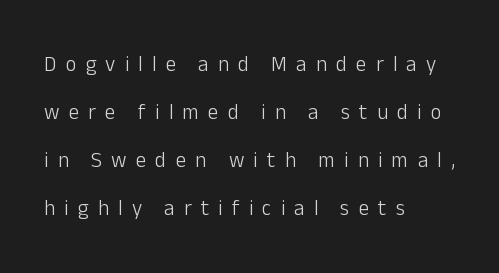
Q: Is the text bold? A: No.
Q: Is the text italic (slanted)? A: No, it is upright.
Q: Is the text underlined? A: No.
Q: How is the paragraph aligned? A: Left-aligned.
Q: Is the spacing between letters normal or unusually wide? A: Unusually wide.
Q: Is the spacing between lines tight, normal or loose? A: Loose.
